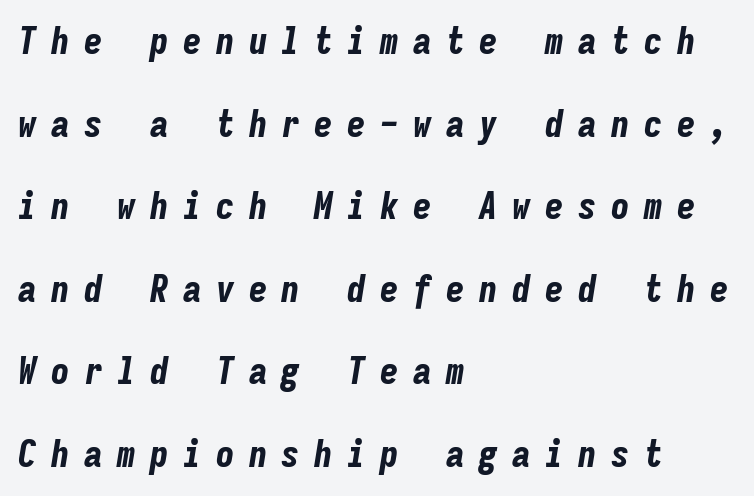
{"italic": "yes", "lean": "right", "slant_degrees": 9, "bold": "yes", "weight": "bold", "width": "condensed", "stroke_contrast": "low", "x_height": "medium", "monospaced": "yes", "underline": "no", "align": "left", "line_spacing": "loose", "line_spacing_ratio": 2.23, "letter_spacing": "wide", "letter_spacing_em": 0.39, "glyph_px": 37}
